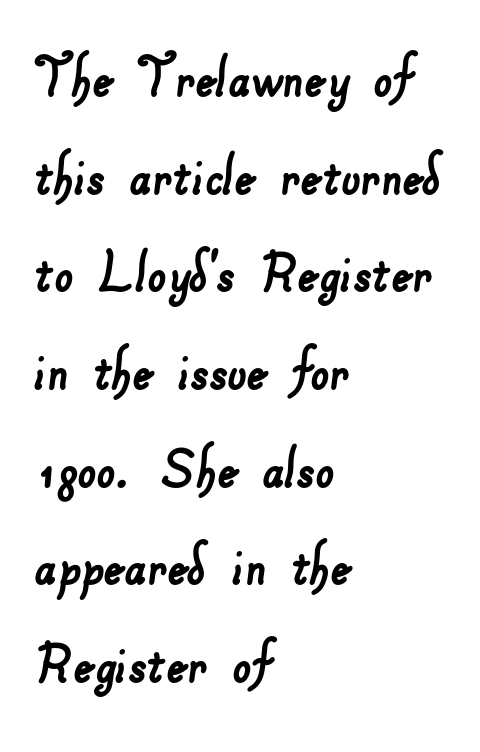
{"serif": "no", "width": "normal", "stroke_contrast": "low", "x_height": "small", "monospaced": "no", "underline": "no", "align": "left", "line_spacing": "normal", "line_spacing_ratio": 1.48, "letter_spacing": "normal", "letter_spacing_em": 0.0, "glyph_px": 66}
